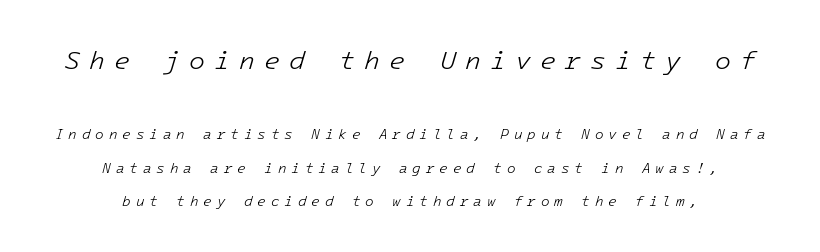
The image shows 26 px text type, italic (leaning right); set centered, loose line spacing (2.4x), unusually wide letter spacing (+0.35 em), not underlined; the first (top) block is 1.86x larger.
